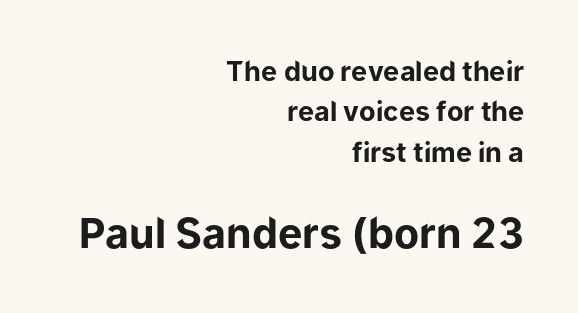
The letters advance in unequal steps, a hallmark of proportional type. Honestly, the row spacing looks completely unremarkable. Caption: multi-line text, flush right, ragged left. Summary of weight: heavy, a full bold.
